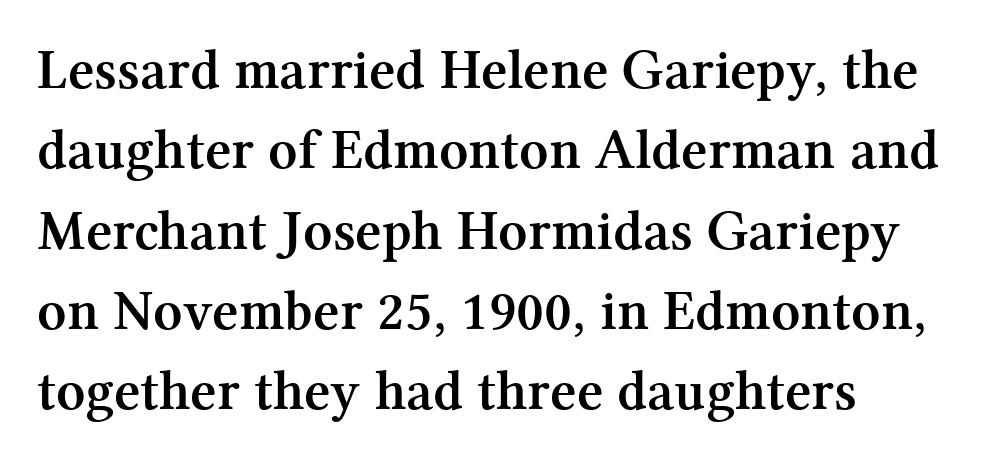
No extra tracking has been applied to these lines. These lines were composed using upright roman letters. You can tell from the footed stems that serif type was used. The passage shown stacks its lines at a standard gap. Descenders hang freely into open space. Proportional: the letters do not fall into vertical columns.
